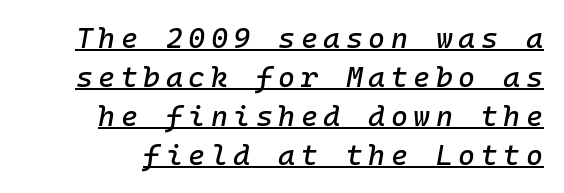
Interline gaps are of average width in this sample. The font's italic variant was chosen for this text. What decoration does the sample have? An underline. Here the designer chose a console-style face with uniform glyph widths.
